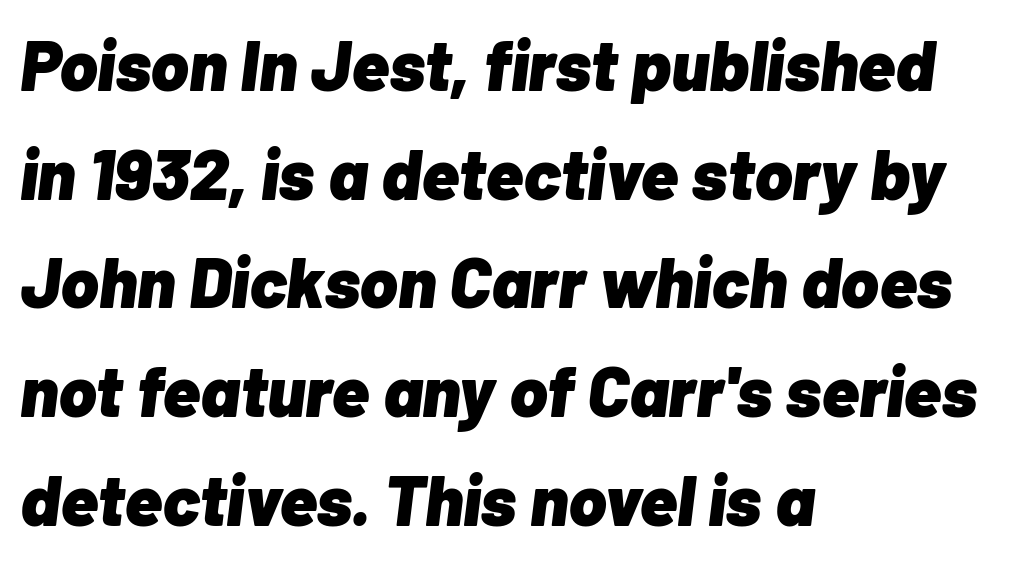
Q: Is the text bold? A: Yes.
Q: Is the text italic (slanted)? A: Yes, it leans right by about 7 degrees.
Q: Is the text underlined? A: No.
Q: How is the paragraph aligned? A: Left-aligned.
Q: Is the spacing between letters normal or unusually wide? A: Normal.
Q: Is the spacing between lines tight, normal or loose? A: Normal.
Q: Width (condensed, normal, or wide)? A: Normal.
Q: Stroke contrast? A: Low.
Q: x-height? A: Medium.
Q: Monospaced? A: No.
